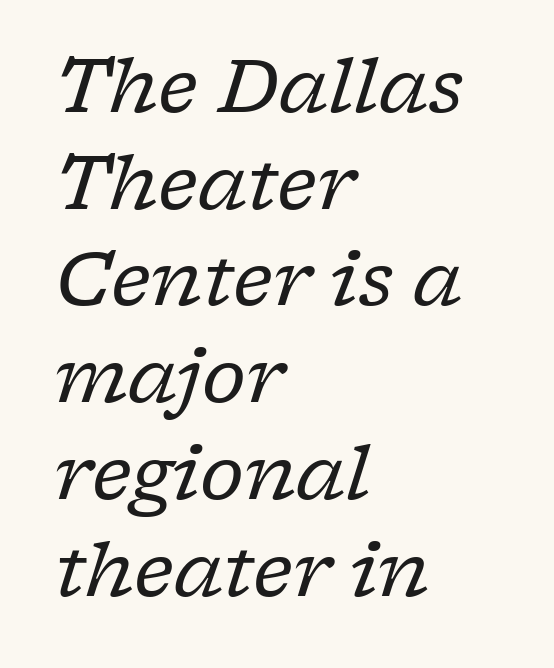
Each letter's strokes conclude with small projecting serifs. Letters rest on an invisible, unmarked baseline. Honestly, the letter spacing is just normal — you wouldn't notice it. The ragged edge is on the right, which tells us the setting is flush left.
